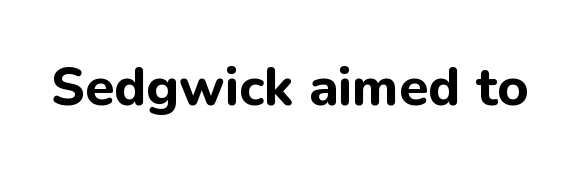
Nobody touched the tracking dial on this one. Character widths vary here, with narrow letters taking less room than wide ones. Heft: maximum for text — a bold. To sum up the face: it is a sans, with no serifs. Unmarked baselines from the first word to the last.
